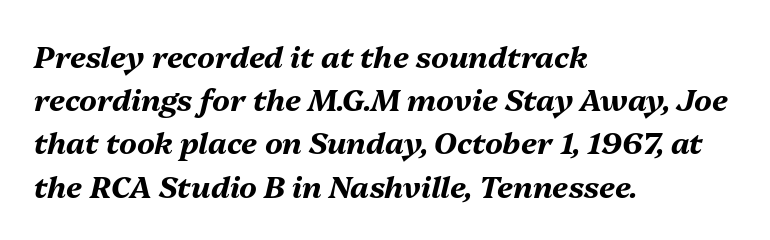
The image shows 30 px bold type, italic (leaning right); set left-aligned, normal line spacing (1.44x), normal letter spacing, not underlined; medium stroke contrast and a medium x-height.
